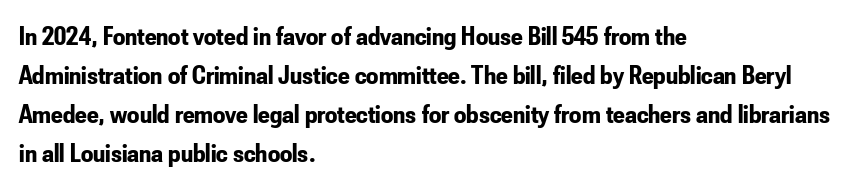
Line starts are locked; line ends wander. On the weight axis this lands at bold, roughly 700. Italic: no, the glyphs are upright roman. Glance below the letters and you will spot only blank space.
